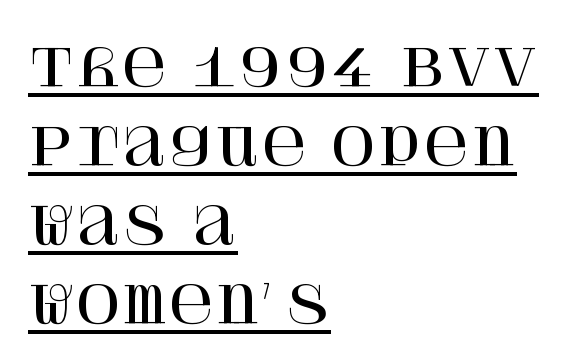
The image shows 50 px serif type, upright; set left-aligned, normal line spacing (1.58x), normal letter spacing, underlined; high stroke contrast and a large x-height.
